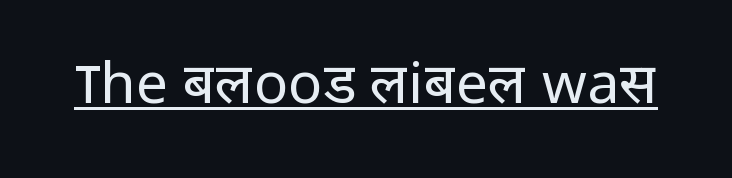
Character widths vary here, with narrow letters taking less room than wide ones. Ascenders rise straight up at ninety degrees. Does extra space separate the letters? No, they use regular spacing. These lines are composed in type without serifs. Somebody hit Ctrl+U on this one — the words are underlined. The strokes carry an ordinary text weight at most.
